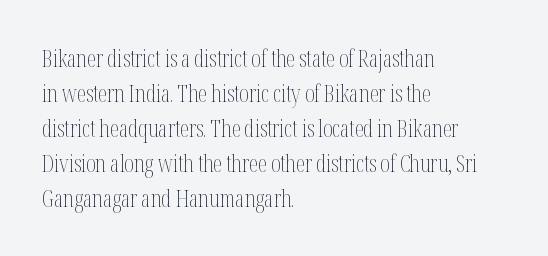
The image shows 23 px text type, upright; set left-aligned, normal line spacing (1.52x), normal letter spacing, not underlined.
